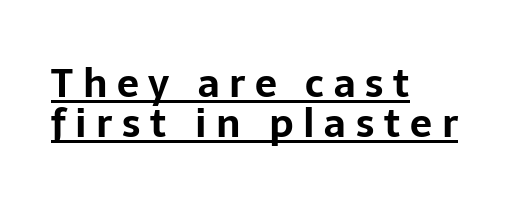
Q: Is the text bold? A: Yes.
Q: Is the text italic (slanted)? A: No, it is upright.
Q: Is the typeface a serif or a sans-serif typeface? A: Sans-serif.
Q: Is the text underlined? A: Yes.
Q: How is the paragraph aligned? A: Left-aligned.
Q: Is the spacing between letters normal or unusually wide? A: Unusually wide.
Q: Is the spacing between lines tight, normal or loose? A: Tight.
Q: Width (condensed, normal, or wide)? A: Normal.
Q: Stroke contrast? A: Low.
Q: x-height? A: Medium.
Q: Monospaced? A: No.
